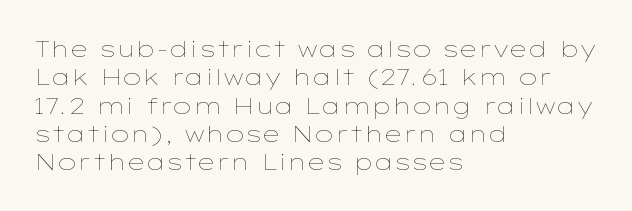
Nobody touched the tracking dial on this one. Visually the block forms a straight wall on the left and a jagged coastline on the right. Posture: upright roman. Beneath every word, the page is bare.
